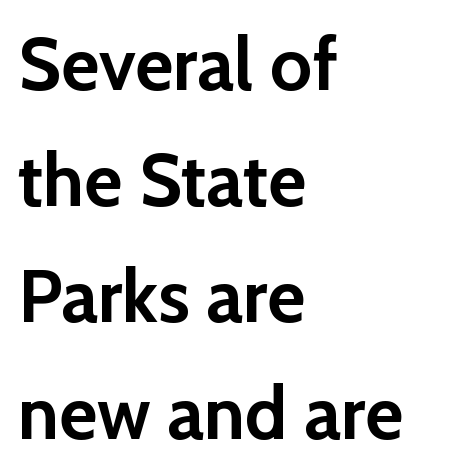
Q: Is the text bold? A: Yes.
Q: Is the text italic (slanted)? A: No, it is upright.
Q: Is the typeface a serif or a sans-serif typeface? A: Sans-serif.
Q: Is the text underlined? A: No.
Q: How is the paragraph aligned? A: Left-aligned.
Q: Is the spacing between letters normal or unusually wide? A: Normal.
Q: Is the spacing between lines tight, normal or loose? A: Normal.
Q: Width (condensed, normal, or wide)? A: Normal.
Q: Stroke contrast? A: Low.
Q: x-height? A: Medium.
Q: Monospaced? A: No.
